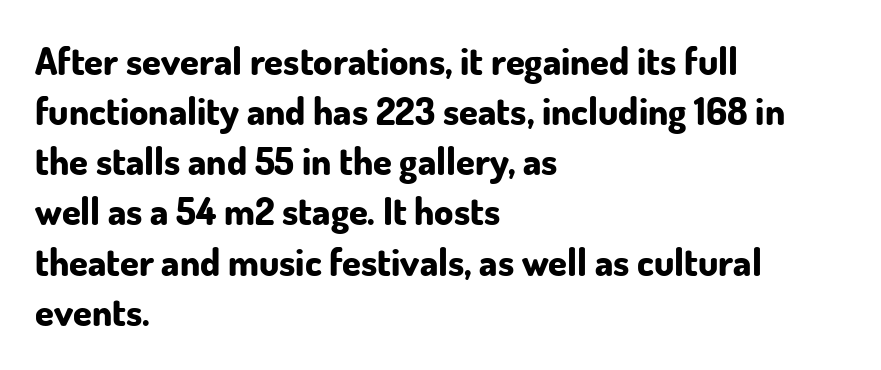
Q: Is the text bold? A: Yes.
Q: Is the text italic (slanted)? A: No, it is upright.
Q: Is the typeface a serif or a sans-serif typeface? A: Sans-serif.
Q: Is the text underlined? A: No.
Q: How is the paragraph aligned? A: Left-aligned.
Q: Is the spacing between letters normal or unusually wide? A: Normal.
Q: Is the spacing between lines tight, normal or loose? A: Normal.
Q: Width (condensed, normal, or wide)? A: Normal.
Q: Stroke contrast? A: Low.
Q: x-height? A: Small.
Q: Monospaced? A: No.
